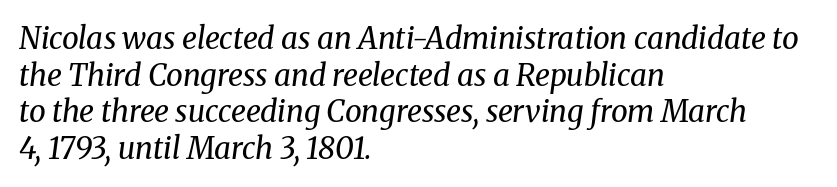
The image shows 30 px regular-weight serif type, italic (leaning right); set left-aligned, line spacing 1.22x, normal letter spacing, not underlined; medium stroke contrast and a medium x-height.
